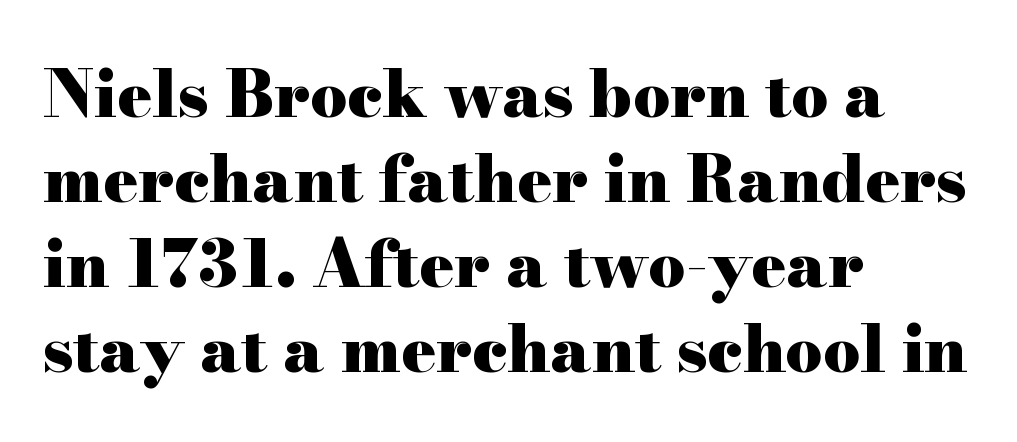
Q: Is the text bold? A: Yes.
Q: Is the text italic (slanted)? A: No, it is upright.
Q: Is the typeface a serif or a sans-serif typeface? A: Serif.
Q: Is the text underlined? A: No.
Q: How is the paragraph aligned? A: Left-aligned.
Q: Is the spacing between letters normal or unusually wide? A: Normal.
Q: Is the spacing between lines tight, normal or loose? A: Normal.
Q: Width (condensed, normal, or wide)? A: Wide.
Q: Stroke contrast? A: High.
Q: x-height? A: Small.
Q: Monospaced? A: No.
